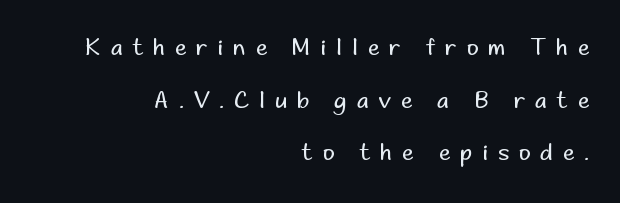
The image shows 23 px text type, upright; set right-aligned, loose line spacing (2.29x), unusually wide letter spacing (+0.43 em), not underlined.
